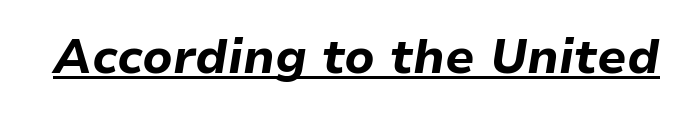
The image shows 48 px bold type, italic (leaning right); set normal letter spacing, underlined; low stroke contrast and a medium x-height.
